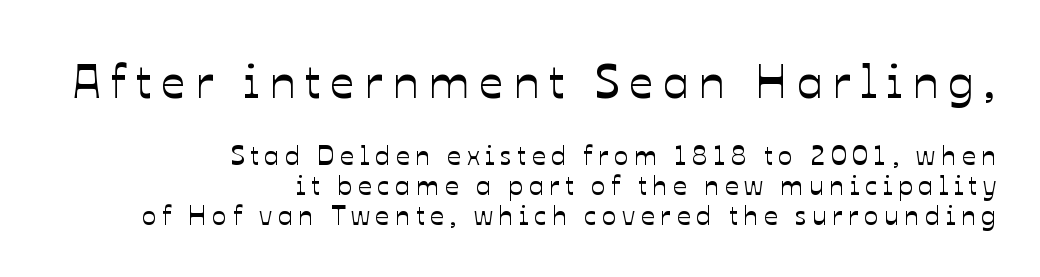
Q: Is the text italic (slanted)? A: No, it is upright.
Q: Is the text underlined? A: No.
Q: How is the paragraph aligned? A: Right-aligned.
Q: Is the spacing between letters normal or unusually wide? A: Unusually wide.
Q: Is the spacing between lines tight, normal or loose? A: Tight.
Q: Which block of text is set in a larger size, the first (top) or the second (bottom)? A: The first (top) one.
Q: Width (condensed, normal, or wide)? A: Normal.
Q: Stroke contrast? A: Low.
Q: x-height? A: Medium.
Q: Monospaced? A: No.
